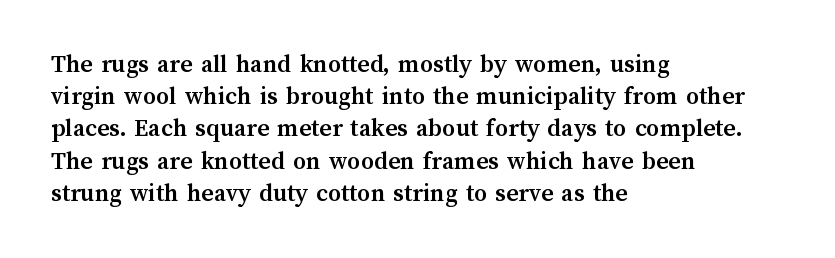
The image shows 26 px bold type, upright; set left-aligned, line spacing 1.24x, normal letter spacing, not underlined.
